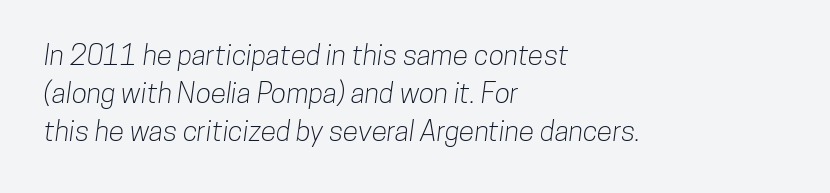
{"serif": "no", "width": "condensed", "stroke_contrast": "low", "x_height": "medium", "monospaced": "no", "underline": "no", "align": "left", "line_spacing": "normal", "line_spacing_ratio": 1.36, "letter_spacing": "normal", "letter_spacing_em": 0.0, "glyph_px": 28}
